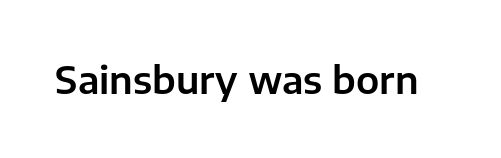
{"serif": "no", "italic": "no", "width": "normal", "stroke_contrast": "low", "x_height": "medium", "monospaced": "no", "underline": "no", "letter_spacing": "normal", "letter_spacing_em": 0.0, "glyph_px": 37}
